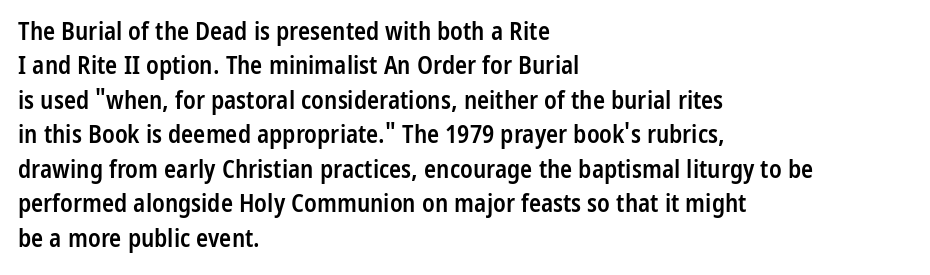
The image shows 25 px text type, upright; set left-aligned, normal line spacing (1.38x), normal letter spacing, not underlined.
